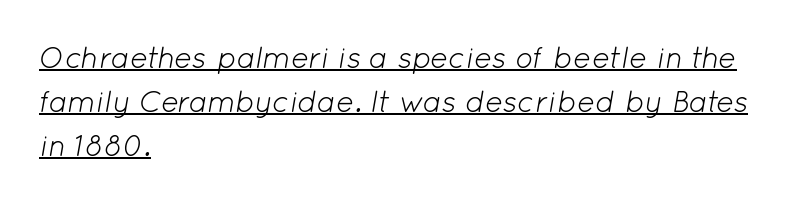
Q: Is the text bold? A: No.
Q: Is the text italic (slanted)? A: Yes, it leans right by about 12 degrees.
Q: Is the text underlined? A: Yes.
Q: How is the paragraph aligned? A: Left-aligned.
Q: Is the spacing between letters normal or unusually wide? A: Normal.
Q: Is the spacing between lines tight, normal or loose? A: Normal.
Q: Width (condensed, normal, or wide)? A: Normal.
Q: Stroke contrast? A: Low.
Q: x-height? A: Medium.
Q: Monospaced? A: No.
